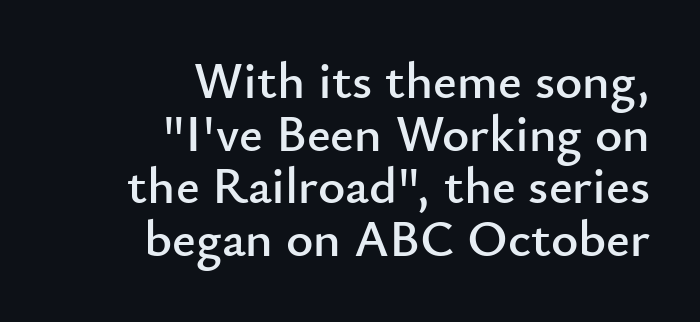
Q: Is the text italic (slanted)? A: No, it is upright.
Q: Is the typeface a serif or a sans-serif typeface? A: Sans-serif.
Q: Is the text underlined? A: No.
Q: How is the paragraph aligned? A: Right-aligned.
Q: Is the spacing between letters normal or unusually wide? A: Normal.
Q: Is the spacing between lines tight, normal or loose? A: Tight.
Q: Width (condensed, normal, or wide)? A: Normal.
Q: Stroke contrast? A: Low.
Q: x-height? A: Small.
Q: Monospaced? A: No.
